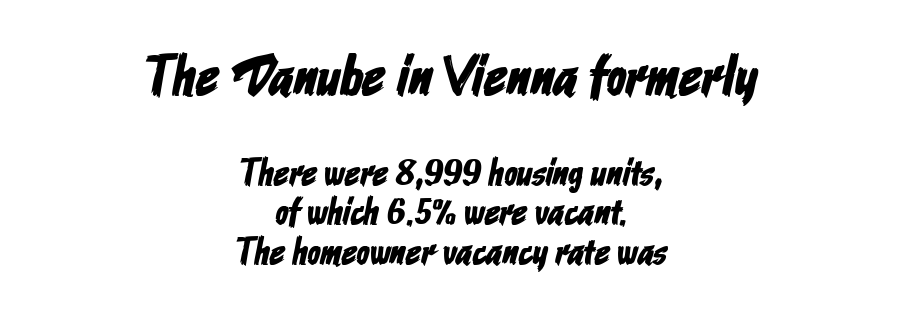
Q: Is the typeface a serif or a sans-serif typeface? A: Sans-serif.
Q: Is the text underlined? A: No.
Q: How is the paragraph aligned? A: Centered.
Q: Is the spacing between letters normal or unusually wide? A: Normal.
Q: Is the spacing between lines tight, normal or loose? A: Tight.
Q: Which block of text is set in a larger size, the first (top) or the second (bottom)? A: The first (top) one.
Q: Width (condensed, normal, or wide)? A: Condensed.
Q: Stroke contrast? A: Low.
Q: x-height? A: Medium.
Q: Monospaced? A: No.
